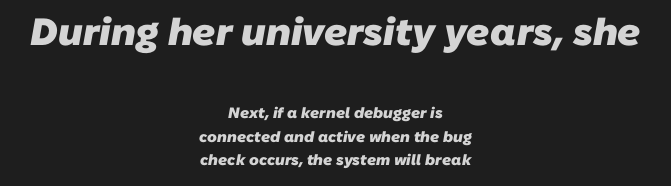
Q: Is the text bold? A: Yes.
Q: Is the typeface a serif or a sans-serif typeface? A: Sans-serif.
Q: Is the text underlined? A: No.
Q: How is the paragraph aligned? A: Centered.
Q: Is the spacing between letters normal or unusually wide? A: Normal.
Q: Is the spacing between lines tight, normal or loose? A: Normal.
Q: Which block of text is set in a larger size, the first (top) or the second (bottom)? A: The first (top) one.
Q: Width (condensed, normal, or wide)? A: Normal.
Q: Stroke contrast? A: Low.
Q: x-height? A: Medium.
Q: Monospaced? A: No.
